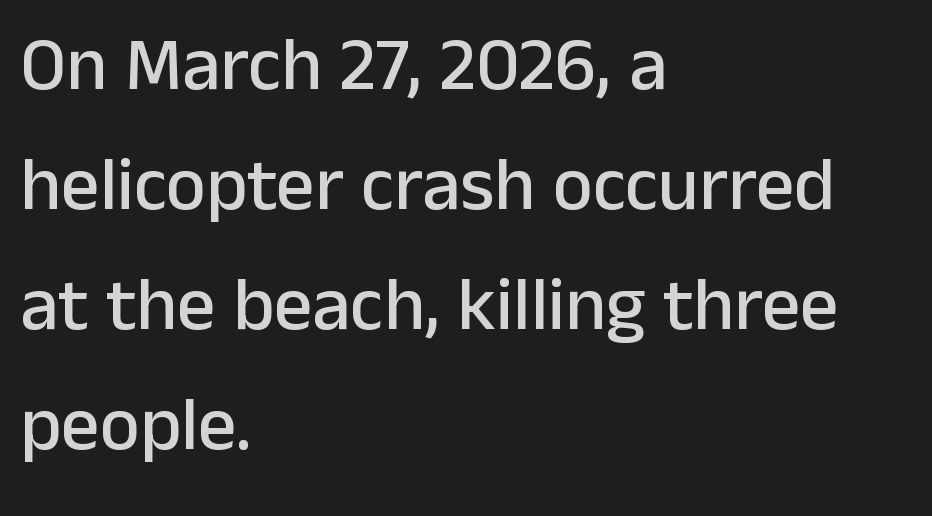
Q: Is the text italic (slanted)? A: No, it is upright.
Q: Is the typeface a serif or a sans-serif typeface? A: Sans-serif.
Q: Is the text underlined? A: No.
Q: How is the paragraph aligned? A: Left-aligned.
Q: Is the spacing between letters normal or unusually wide? A: Normal.
Q: Is the spacing between lines tight, normal or loose? A: Normal.
Q: Width (condensed, normal, or wide)? A: Normal.
Q: Stroke contrast? A: Low.
Q: x-height? A: Medium.
Q: Monospaced? A: No.
